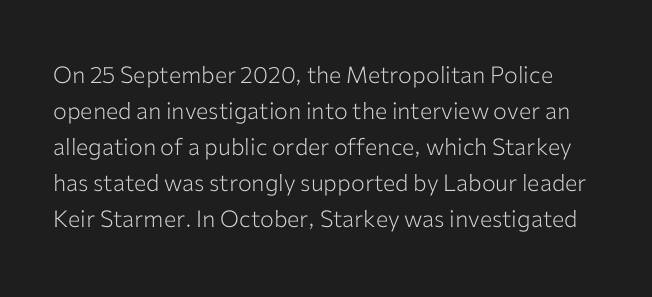
Descender tails drop into unmarked territory. The letters sit at their default tracking, neither squeezed nor spread. Summary of vertical rhythm: regular, with standard interline spacing. Every character sits straight up, as roman type does.
